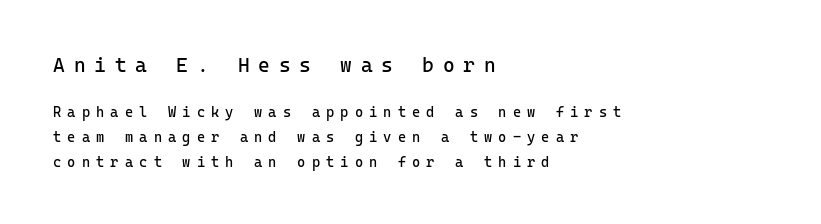
A quiet, ordinary-to-light weight characterises the typeface. Casual observation: everything's shoved over to the left. Two sizes are in play, and the larger belongs to the first block. Descenders hang freely into open space. Upright lettering throughout.
